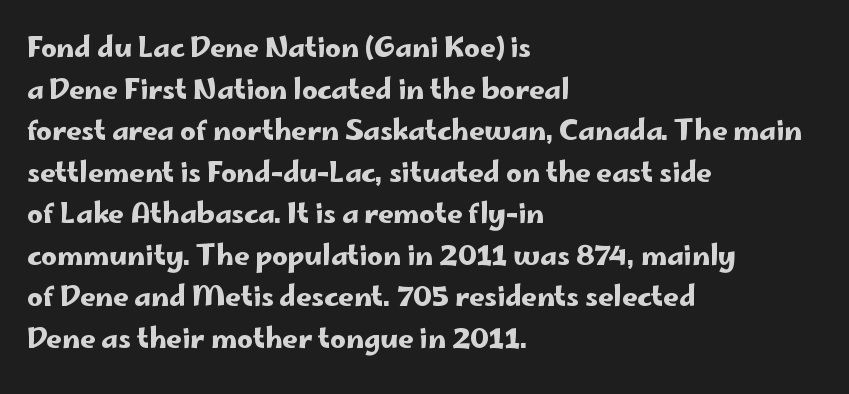
The image shows 27 px text type, upright; set left-aligned, normal line spacing (1.54x), normal letter spacing, not underlined.
